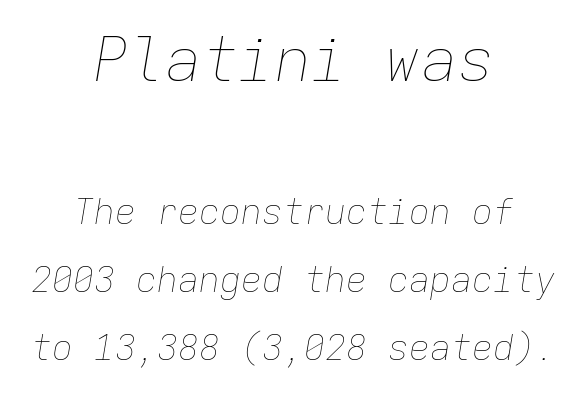
The image shows 61 px thin type, italic (leaning right), monospaced; set centered, loose line spacing (1.95x), normal letter spacing, not underlined; the first (top) block is 1.74x larger; low stroke contrast and a medium x-height.
